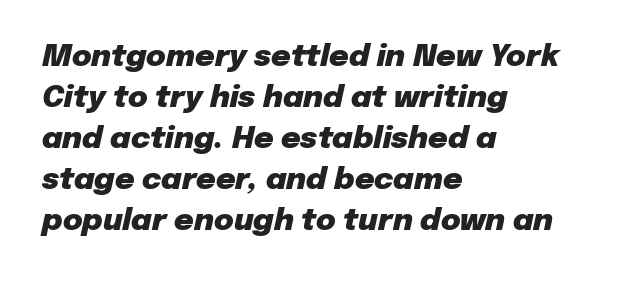
The image shows 30 px heavy type, italic (leaning right); set left-aligned, normal line spacing (1.37x), normal letter spacing, not underlined; low stroke contrast and a medium x-height.
